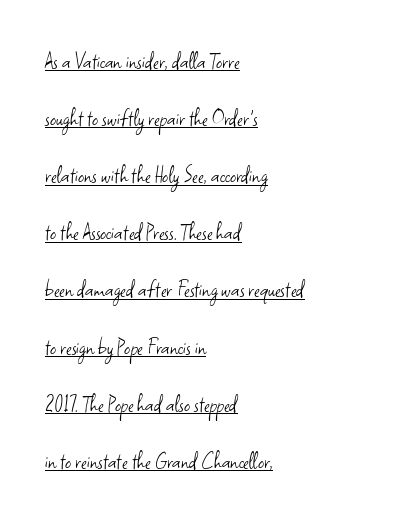
The image shows 24 px text type; set left-aligned, loose line spacing (2.38x), normal letter spacing, underlined.
